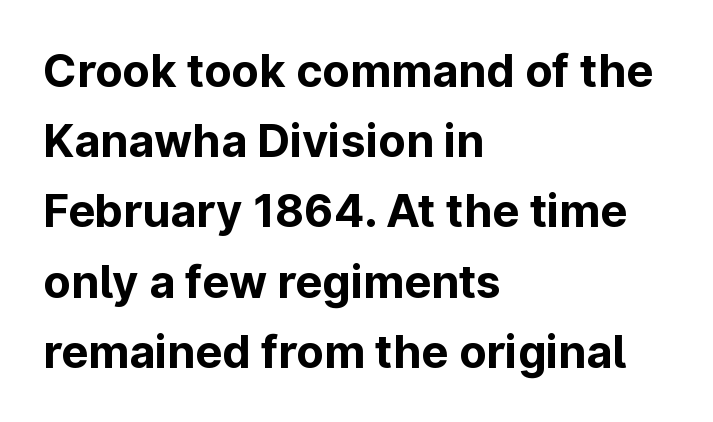
Rows of type keep a routine distance in the vertical direction. Vertical strokes here are truly vertical. Spacing between characters is what you'd get straight out of the box. Is the block centered? No — it sits flush against the left margin. Proportional: the letters do not fall into vertical columns. A sans-serif font was chosen for this passage.
